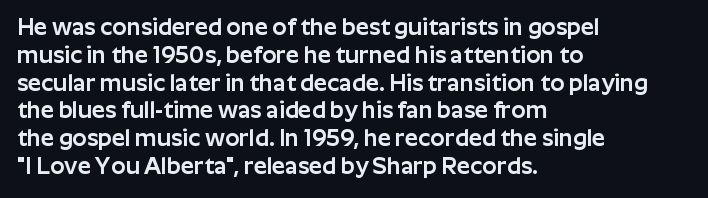
Q: Is the text italic (slanted)? A: No, it is upright.
Q: Is the text underlined? A: No.
Q: How is the paragraph aligned? A: Left-aligned.
Q: Is the spacing between letters normal or unusually wide? A: Normal.
